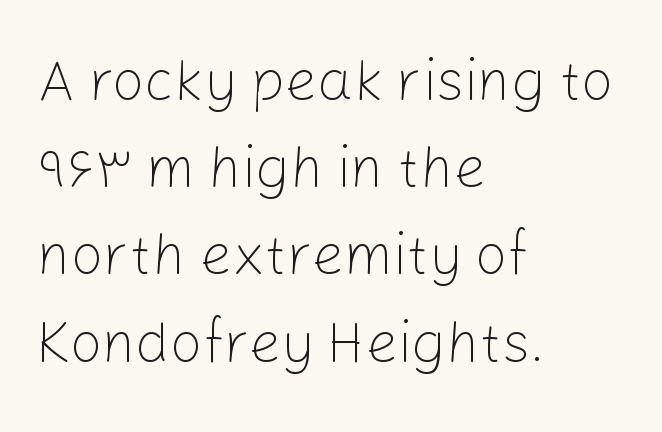
{"serif": "no", "italic": "no", "bold": "no", "weight": "light", "width": "normal", "stroke_contrast": "low", "x_height": "medium", "monospaced": "no", "underline": "no", "align": "left", "line_spacing": "normal", "line_spacing_ratio": 1.53, "letter_spacing": "normal", "letter_spacing_em": 0.0, "glyph_px": 57}
